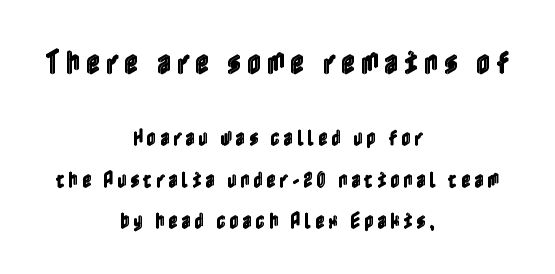
Two sizes are in play, and the larger belongs to the first block. Reading down the block, each line starts at a different indent, mirrored at its end. In terms of posture, this sample is upright. The area under the type is left untouched. This block would shrink considerably if given ordinary leading; it's expanded now.
